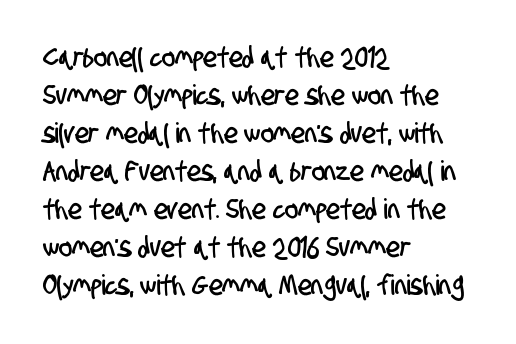
What's the leading like? Ordinary, nothing unusual. Letterform terminals end flat and unadorned throughout the passage. The string is rendered with underlining switched off. Glyph-to-glyph distance matches everyday printed text. The letters advance in unequal steps, a hallmark of proportional type.
